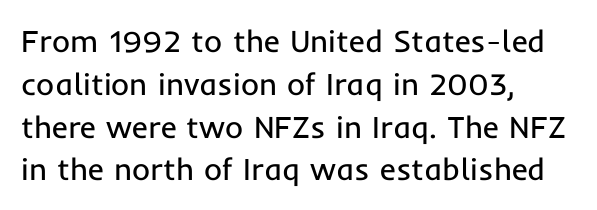
Q: Is the text bold? A: No.
Q: Is the text italic (slanted)? A: No, it is upright.
Q: Is the typeface a serif or a sans-serif typeface? A: Sans-serif.
Q: Is the text underlined? A: No.
Q: How is the paragraph aligned? A: Left-aligned.
Q: Is the spacing between letters normal or unusually wide? A: Normal.
Q: Is the spacing between lines tight, normal or loose? A: Normal.
Q: Width (condensed, normal, or wide)? A: Normal.
Q: Stroke contrast? A: Low.
Q: x-height? A: Medium.
Q: Monospaced? A: No.
